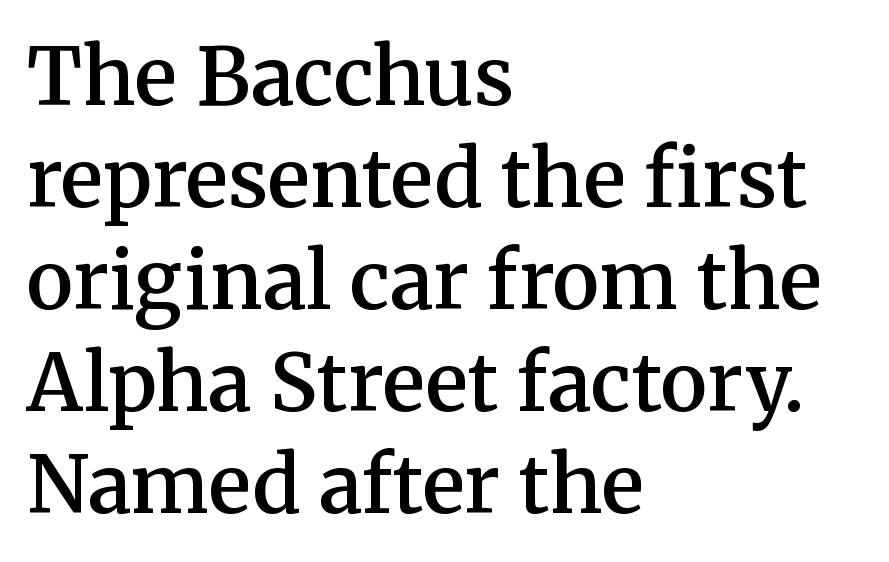
Descenders are the only things crossing below the line. Compared with typical paragraphs, the rows here are spaced about the same. The specimen reads as upright at a glance. Is the letter spacing exaggerated? No — it looks like the ordinary default. The glyphs in this specimen are seriffed.
